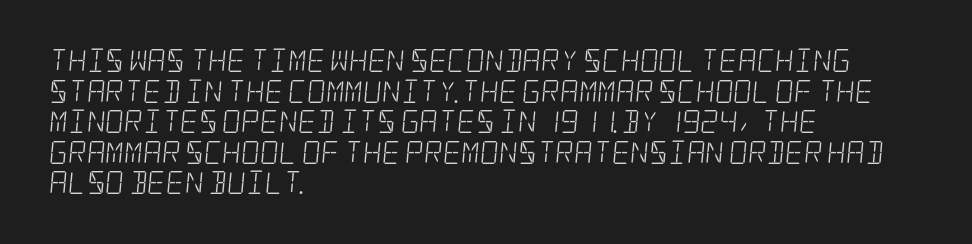
Casual observation: everything's shoved over to the left. The foot of each line stays bare and open. How are the letters spaced? Ordinarily, with no added tracking. Each stroke keeps to a modest, everyday thickness or less.
